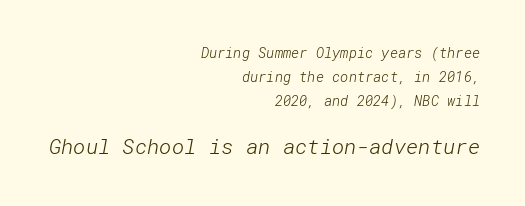
The image shows 21 px text type; set right-aligned, line spacing 1.73x, normal letter spacing, not underlined; the second (bottom) block is 1.5x larger.
